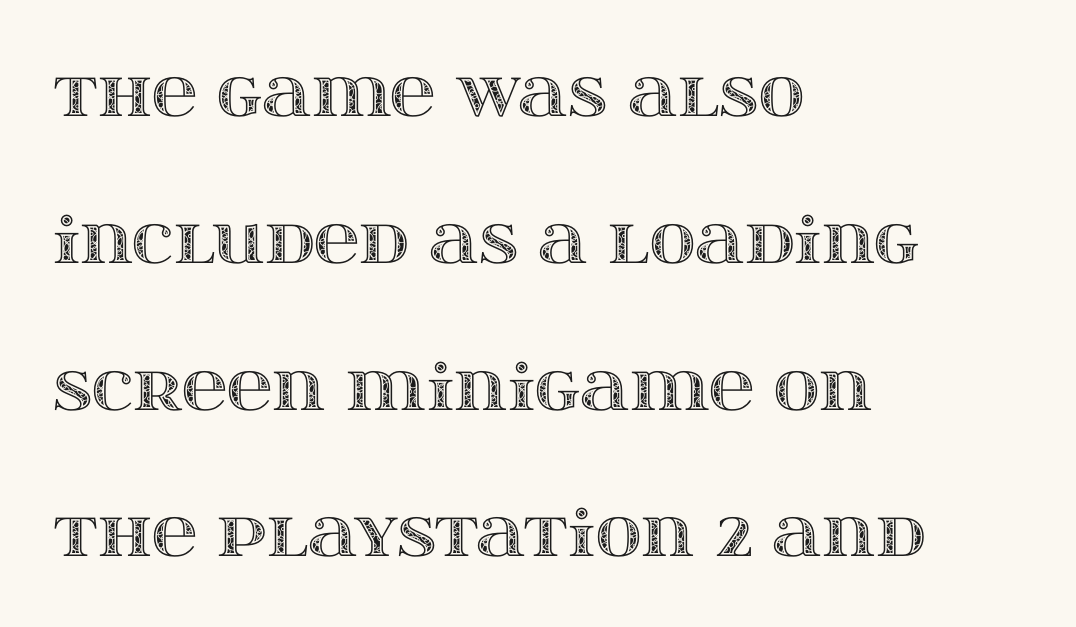
The image shows 63 px wide type, upright; set left-aligned, loose line spacing (2.33x), normal letter spacing, not underlined; a large x-height.
